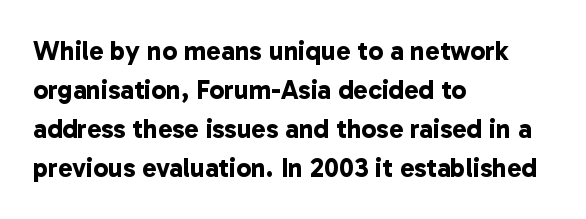
The image shows 27 px bold type; set left-aligned, normal line spacing (1.45x), normal letter spacing, not underlined.
